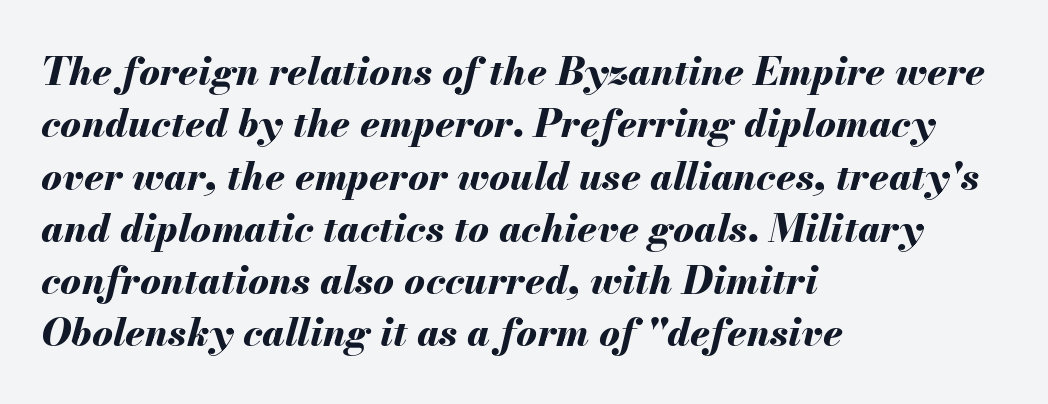
{"italic": "yes", "lean": "right", "slant_degrees": 13, "bold": "yes", "weight": "bold", "width": "normal", "stroke_contrast": "medium", "x_height": "small", "monospaced": "no", "underline": "no", "align": "left", "line_spacing": "normal", "line_spacing_ratio": 1.34, "letter_spacing": "normal", "letter_spacing_em": 0.0, "glyph_px": 39}
